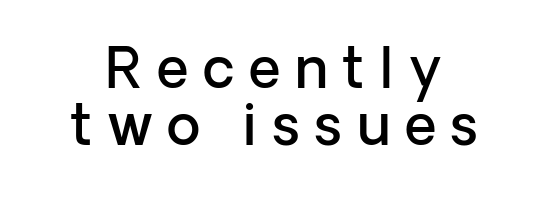
Q: Is the text bold? A: Semi-bold.
Q: Is the text italic (slanted)? A: No, it is upright.
Q: Is the typeface a serif or a sans-serif typeface? A: Sans-serif.
Q: Is the text underlined? A: No.
Q: Is the spacing between letters normal or unusually wide? A: Unusually wide.
Q: Is the spacing between lines tight, normal or loose? A: Tight.
Q: Width (condensed, normal, or wide)? A: Normal.
Q: Stroke contrast? A: Low.
Q: x-height? A: Medium.
Q: Monospaced? A: No.
